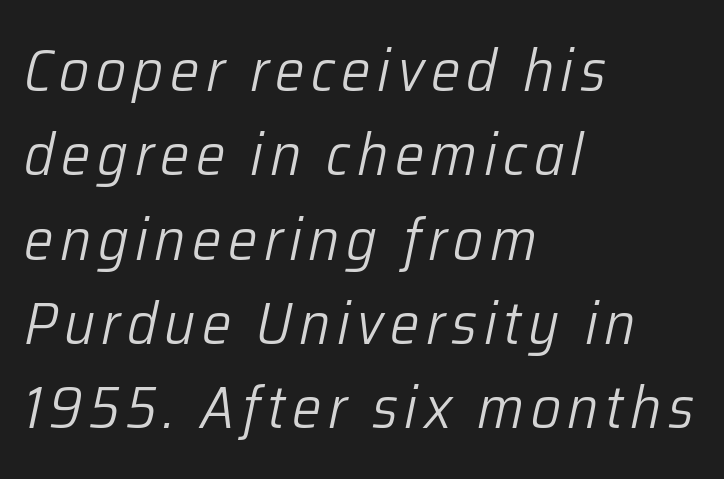
The image shows 59 px light type, italic (leaning right); set left-aligned, normal line spacing (1.43x), not underlined; low stroke contrast and a medium x-height.
